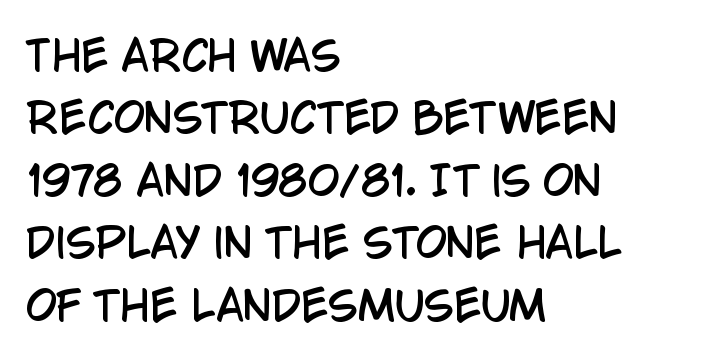
{"serif": "no", "italic": "no", "width": "condensed", "stroke_contrast": "low", "x_height": "large", "monospaced": "no", "underline": "no", "align": "left", "line_spacing": "normal", "line_spacing_ratio": 1.56, "letter_spacing": "normal", "letter_spacing_em": 0.0, "glyph_px": 40}
